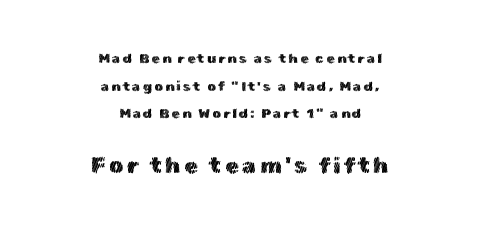
The passage shown begins with its smaller block and ends with its larger one. Notice the wide empty band between every row — that's loose leading. The gap between lines stays unmarked. Italic? Not at all — the glyphs are vertical.
